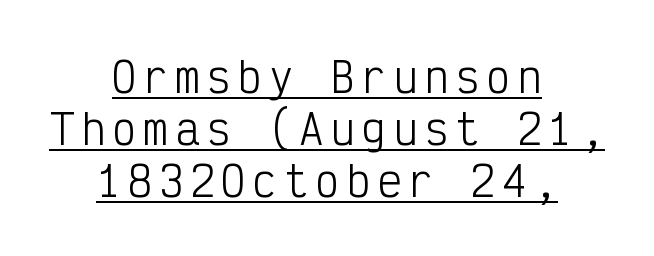
This sample carries an underscore along the baseline area. Regarding leading, the lines here are spaced in the standard way. Is this a fixed-width face? Yes — each glyph sits in an identical cell. The lettering holds an erect, upright posture throughout. This rendering uses center alignment, leaving both contours irregular but symmetric. Examine the stroke ends and you'll find no serifs.
